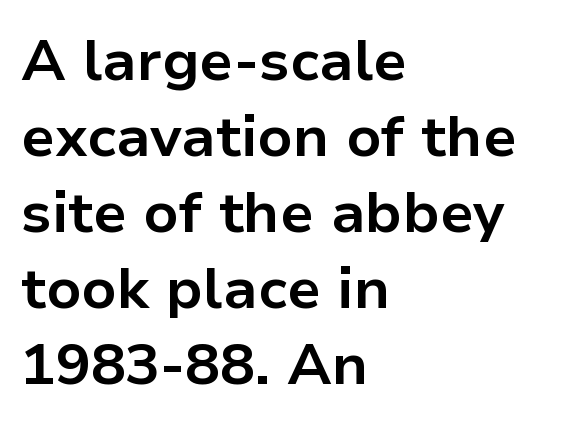
Q: Is the text bold? A: Yes.
Q: Is the text italic (slanted)? A: No, it is upright.
Q: Is the typeface a serif or a sans-serif typeface? A: Sans-serif.
Q: Is the text underlined? A: No.
Q: How is the paragraph aligned? A: Left-aligned.
Q: Is the spacing between letters normal or unusually wide? A: Normal.
Q: Is the spacing between lines tight, normal or loose? A: Normal.
Q: Width (condensed, normal, or wide)? A: Normal.
Q: Stroke contrast? A: Low.
Q: x-height? A: Medium.
Q: Monospaced? A: No.
